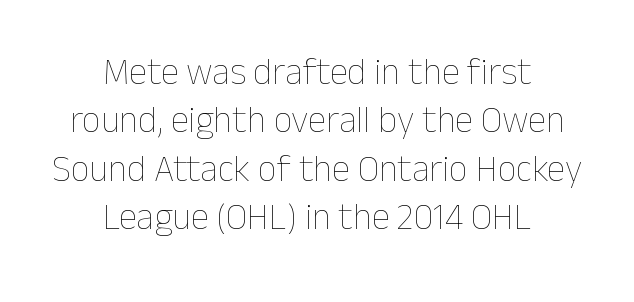
{"italic": "no", "bold": "no", "weight": "thin", "width": "normal", "stroke_contrast": "low", "x_height": "medium", "monospaced": "no", "underline": "no", "align": "center", "line_spacing": "normal", "line_spacing_ratio": 1.31, "letter_spacing": "normal", "letter_spacing_em": 0.0, "glyph_px": 37}
